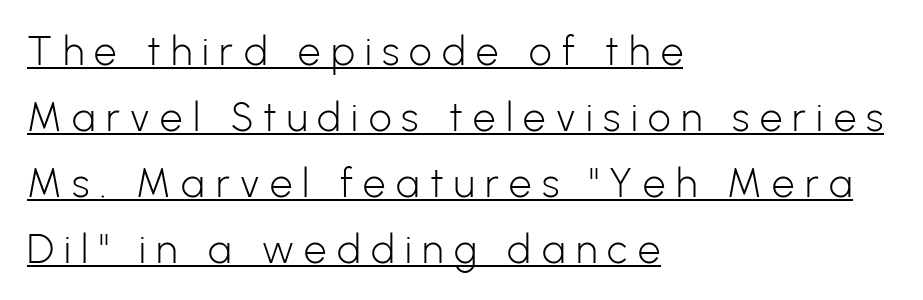
Q: Is the text bold? A: No.
Q: Is the text italic (slanted)? A: No, it is upright.
Q: Is the typeface a serif or a sans-serif typeface? A: Sans-serif.
Q: Is the text underlined? A: Yes.
Q: How is the paragraph aligned? A: Left-aligned.
Q: Is the spacing between letters normal or unusually wide? A: Unusually wide.
Q: Is the spacing between lines tight, normal or loose? A: Normal.
Q: Width (condensed, normal, or wide)? A: Normal.
Q: Stroke contrast? A: Low.
Q: x-height? A: Medium.
Q: Monospaced? A: No.
